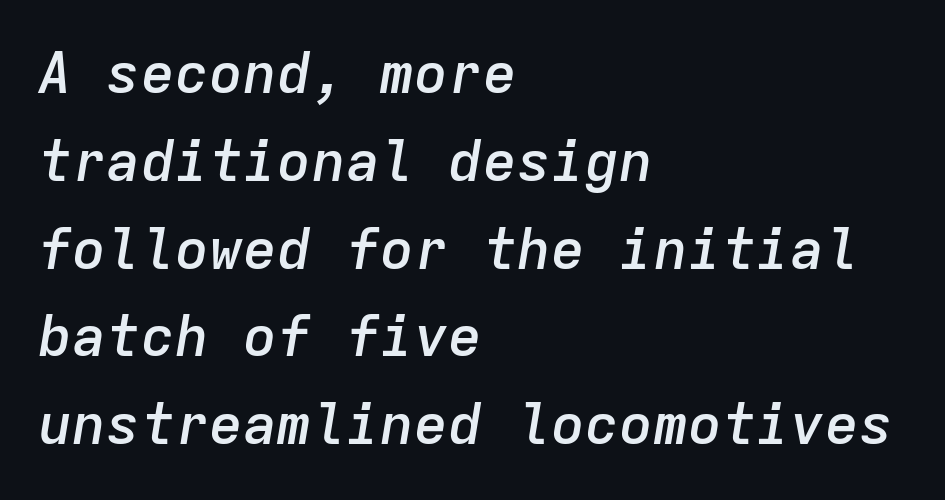
The image shows 57 px semibold type, italic (leaning right), monospaced; set left-aligned, normal line spacing (1.54x), normal letter spacing, not underlined; low stroke contrast and a medium x-height.
